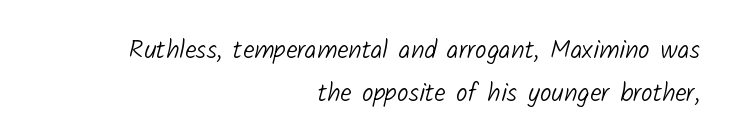
{"bold": "no", "underline": "no", "align": "right", "line_spacing": "normal", "line_spacing_ratio": 1.65, "letter_spacing": "normal", "letter_spacing_em": 0.0, "glyph_px": 26}
